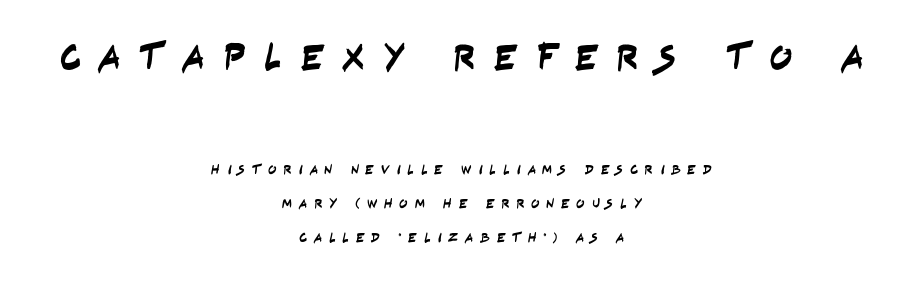
{"serif": "no", "width": "condensed", "stroke_contrast": "low", "x_height": "large", "monospaced": "no", "underline": "no", "align": "center", "line_spacing": "loose", "line_spacing_ratio": 2.44, "letter_spacing": "wide", "letter_spacing_em": 0.48, "larger_block": "first", "size_ratio": 2.71, "glyph_px": 38}
